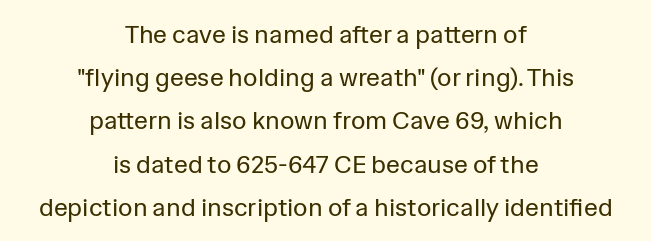
Teacher's note: observe the equal gaps on both sides — that is centered alignment. Stem width sits at or under what a default text font uses. There is no visible air inserted between adjacent glyphs. Unlike italic type, these characters show no tilt at all.
